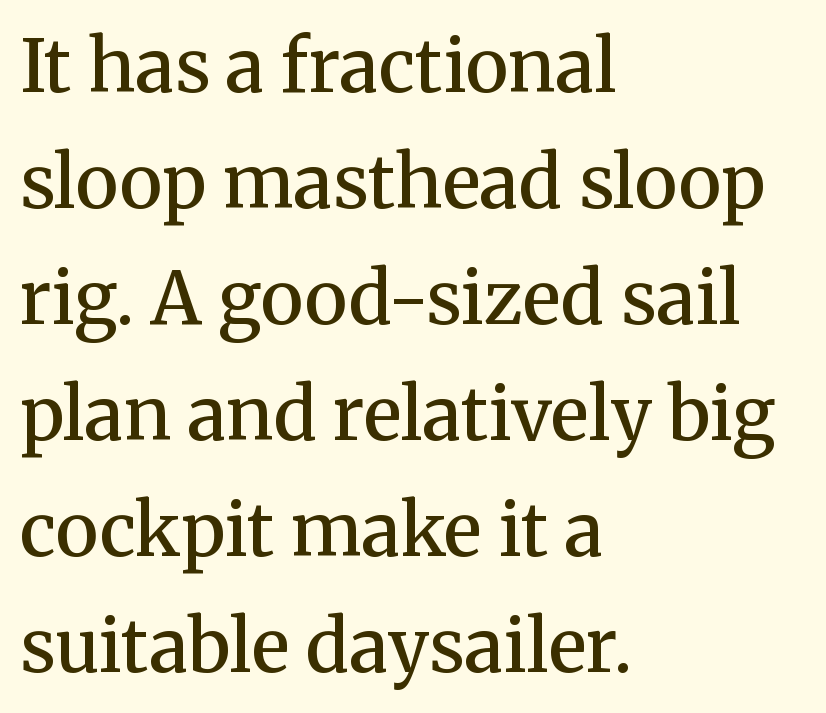
{"serif": "yes", "italic": "no", "bold": "semi", "weight": "semibold", "width": "normal", "stroke_contrast": "medium", "x_height": "medium", "monospaced": "no", "underline": "no", "align": "left", "line_spacing": "normal", "line_spacing_ratio": 1.59, "letter_spacing": "normal", "letter_spacing_em": 0.0, "glyph_px": 73}
